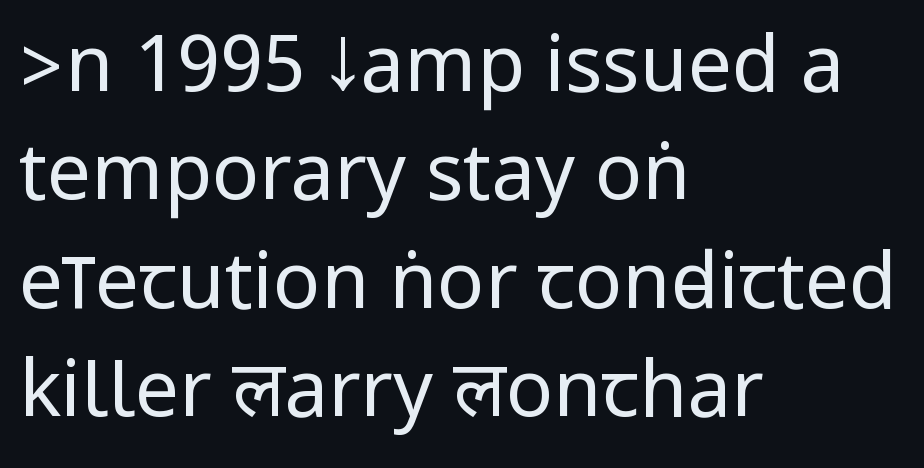
A classic flush-left, rag-right setting is used for this passage. There is no visible air inserted between adjacent glyphs. The lettering stays uniformly vertical, giving the passage a roman look. Weight: not bold — regular or lighter. The space directly below the letters is spotless.
